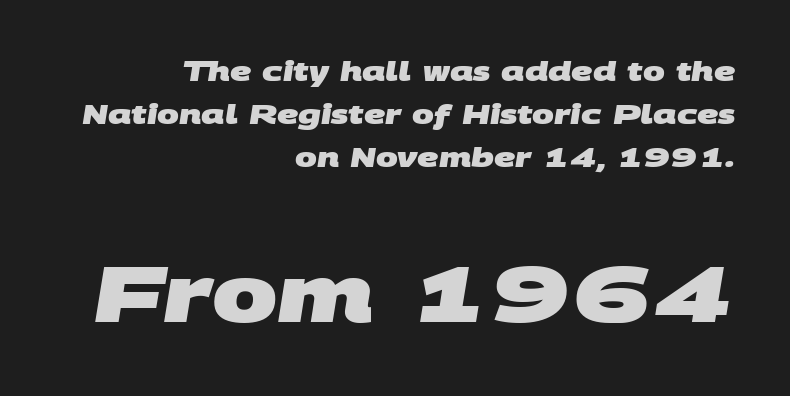
The image shows 78 px heavy, wide sans-serif type; set right-aligned, normal line spacing (1.65x), normal letter spacing, not underlined; the second (bottom) block is 3.0x larger; medium stroke contrast and a large x-height.
